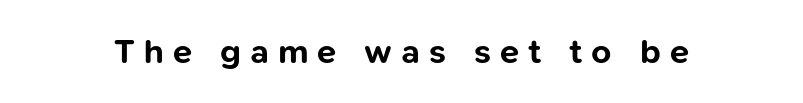
Q: Is the text bold? A: Yes.
Q: Is the text italic (slanted)? A: No, it is upright.
Q: Is the typeface a serif or a sans-serif typeface? A: Sans-serif.
Q: Is the text underlined? A: No.
Q: Is the spacing between letters normal or unusually wide? A: Unusually wide.
Q: Width (condensed, normal, or wide)? A: Normal.
Q: Stroke contrast? A: Low.
Q: x-height? A: Medium.
Q: Monospaced? A: No.
